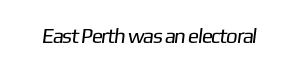
The image shows 21 px text type; set normal letter spacing, not underlined.
